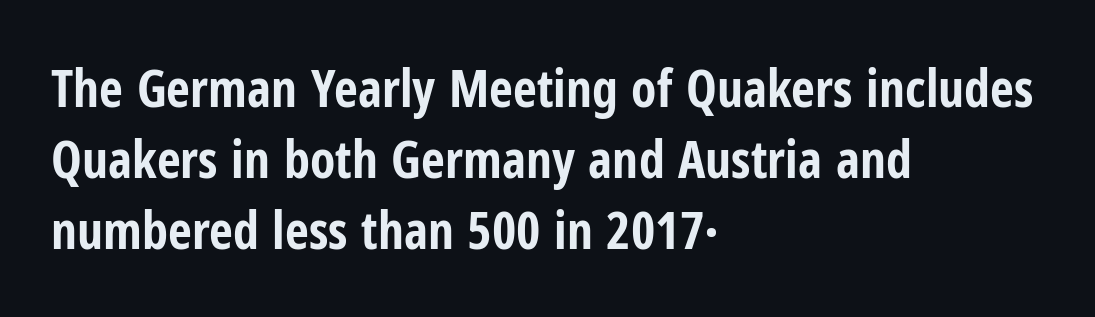
Q: Is the text bold? A: Yes.
Q: Is the text italic (slanted)? A: No, it is upright.
Q: Is the typeface a serif or a sans-serif typeface? A: Sans-serif.
Q: Is the text underlined? A: No.
Q: How is the paragraph aligned? A: Left-aligned.
Q: Is the spacing between letters normal or unusually wide? A: Normal.
Q: Is the spacing between lines tight, normal or loose? A: Normal.
Q: Width (condensed, normal, or wide)? A: Condensed.
Q: Stroke contrast? A: Low.
Q: x-height? A: Medium.
Q: Monospaced? A: No.
